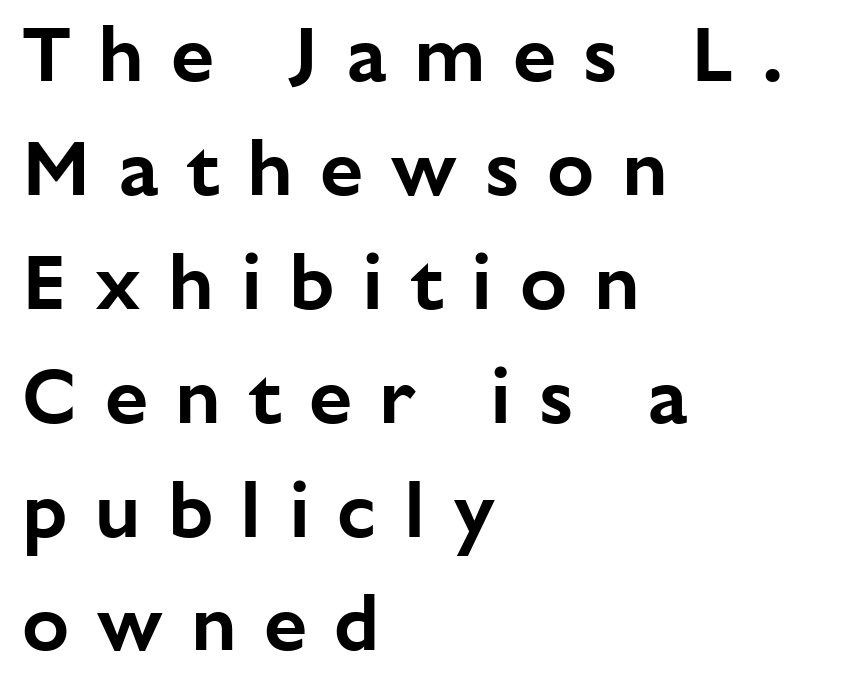
Q: Is the text italic (slanted)? A: No, it is upright.
Q: Is the typeface a serif or a sans-serif typeface? A: Sans-serif.
Q: Is the text underlined? A: No.
Q: How is the paragraph aligned? A: Left-aligned.
Q: Is the spacing between letters normal or unusually wide? A: Unusually wide.
Q: Is the spacing between lines tight, normal or loose? A: Normal.
Q: Width (condensed, normal, or wide)? A: Normal.
Q: Stroke contrast? A: Low.
Q: x-height? A: Medium.
Q: Monospaced? A: No.
